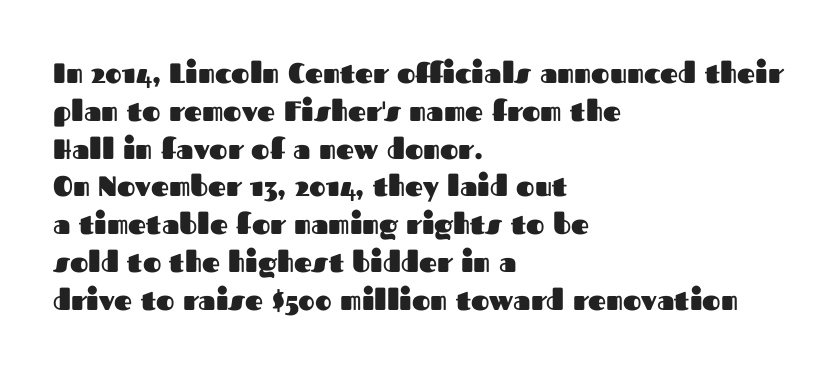
The image shows 28 px heavy sans-serif type, upright; set left-aligned, normal line spacing (1.35x), normal letter spacing, not underlined; medium stroke contrast and a medium x-height.
